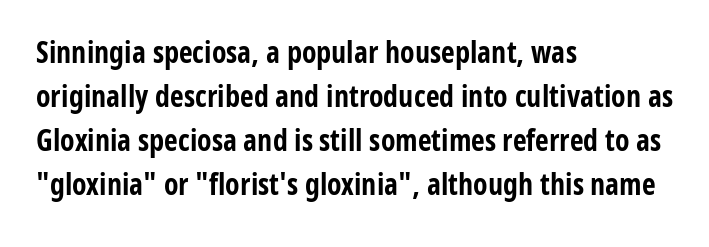
Posture: straight, roman, zero tilt. The sample has been set heavy, in full bold. Letter spacing: default. This rendering employs a face without finishing strokes, i.e., a sans-serif. The line-height multiplier appears to be the usual default. Casual observation: everything's shoved over to the left.
